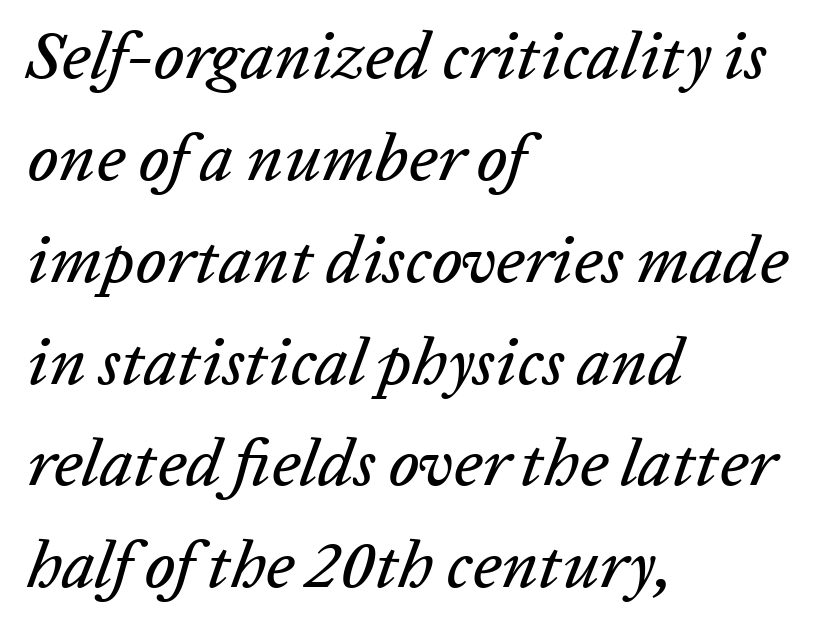
The passage is arranged the way most books set body copy — flush left. The passage shown has conventional tracking throughout. Emphasis-style slanted type is in use. Here the designer chose a conventional face with non-uniform glyph widths. If you measured baseline to baseline, you'd find a middling distance.
